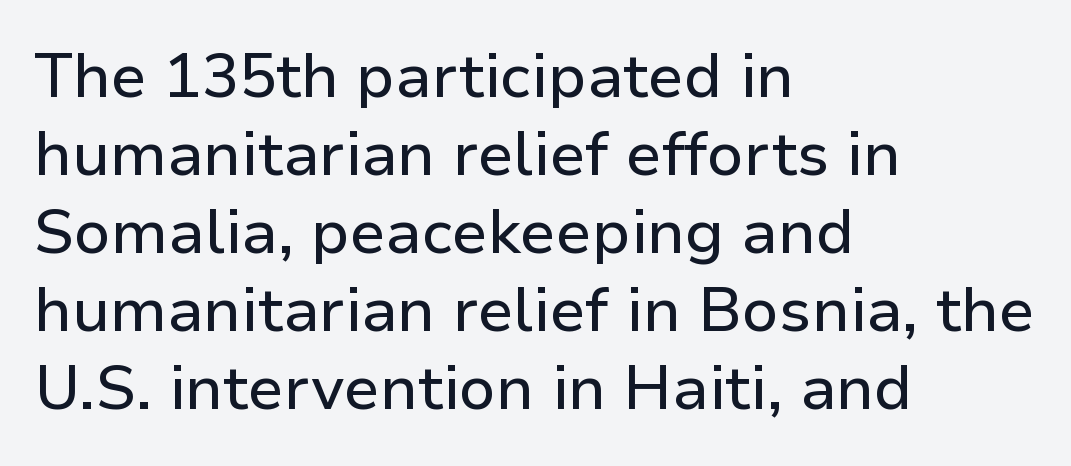
{"serif": "no", "italic": "no", "width": "normal", "stroke_contrast": "low", "x_height": "medium", "monospaced": "no", "underline": "no", "align": "left", "line_spacing": "normal", "line_spacing_ratio": 1.26, "letter_spacing": "normal", "letter_spacing_em": 0.0, "glyph_px": 62}
